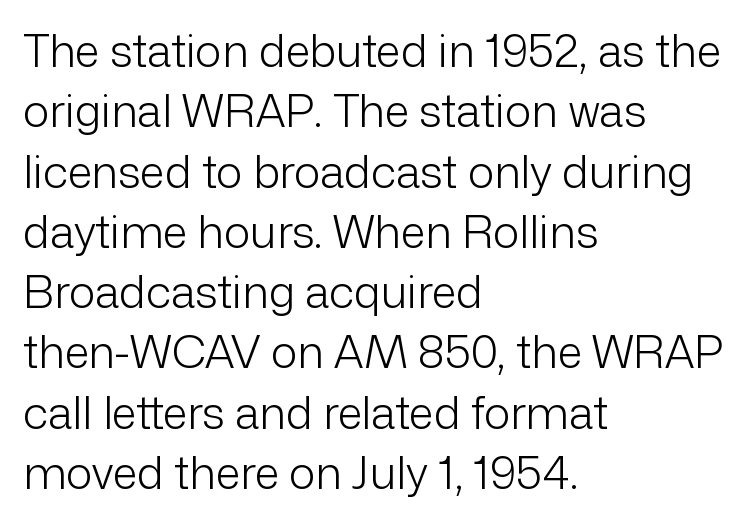
{"serif": "no", "italic": "no", "bold": "no", "weight": "light", "width": "normal", "stroke_contrast": "low", "x_height": "medium", "monospaced": "no", "underline": "no", "align": "left", "line_spacing": "normal", "line_spacing_ratio": 1.34, "letter_spacing": "normal", "letter_spacing_em": 0.0, "glyph_px": 45}
